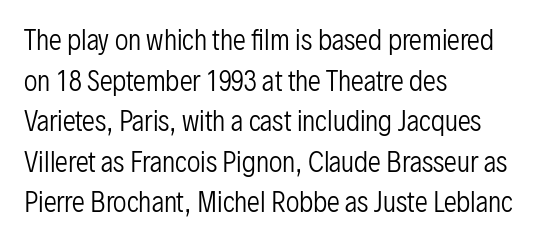
{"italic": "no", "bold": "no", "underline": "no", "align": "left", "line_spacing": "normal", "line_spacing_ratio": 1.56, "letter_spacing": "normal", "letter_spacing_em": 0.0, "glyph_px": 26}
